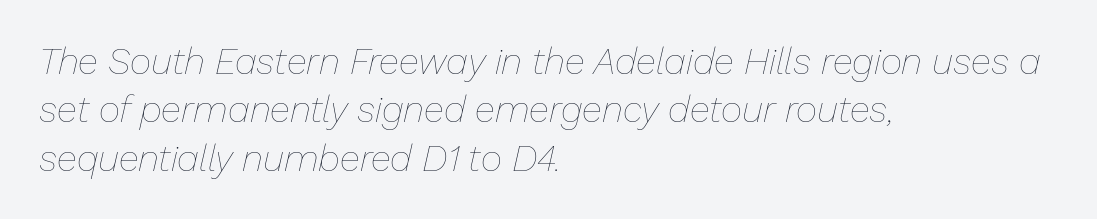
Varying glyph widths throughout — classic text-font behaviour. The paragraph has a hard left edge and a soft right edge. Here the glyphs are tracked normally, forming tight word shapes. The leading is moderate, giving the passage an even texture. Honestly, there is no underline to notice here at all.
